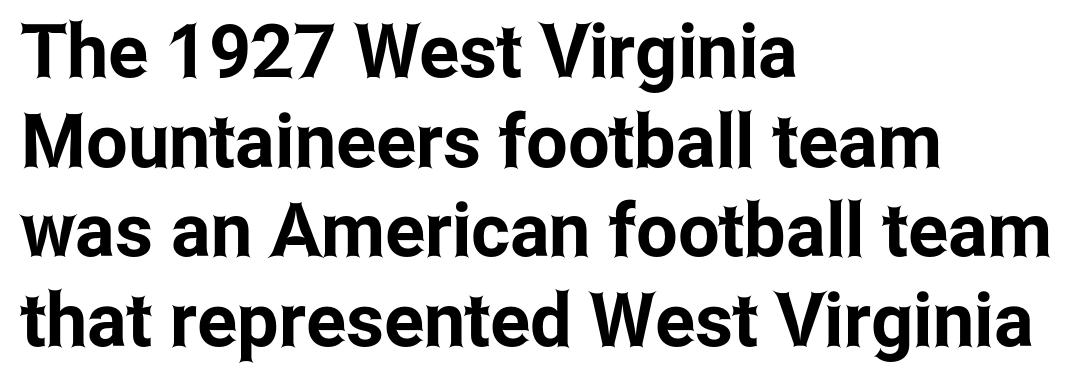
Q: Is the text italic (slanted)? A: No, it is upright.
Q: Is the typeface a serif or a sans-serif typeface? A: Sans-serif.
Q: Is the text underlined? A: No.
Q: How is the paragraph aligned? A: Left-aligned.
Q: Is the spacing between letters normal or unusually wide? A: Normal.
Q: Width (condensed, normal, or wide)? A: Condensed.
Q: Stroke contrast? A: Low.
Q: x-height? A: Medium.
Q: Monospaced? A: No.
